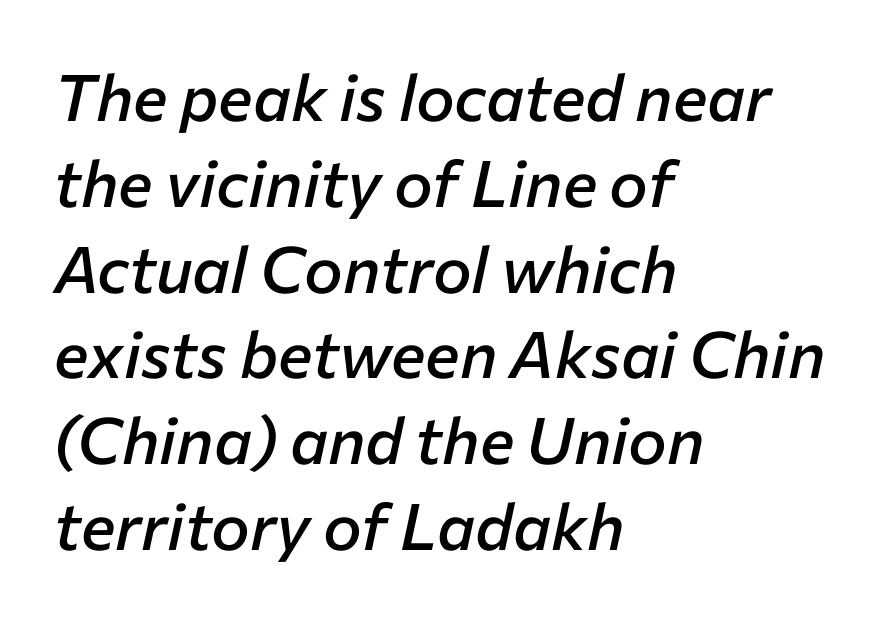
Words appear dense and cohesive because spacing is normal. Underlining? Definitely not there. If you measured baseline to baseline, you'd find a middling distance. Heft: intermediate — a semibold. Do the characters align in a grid? No, the font is proportional. The text carries the slant typical of an italic or oblique font.
